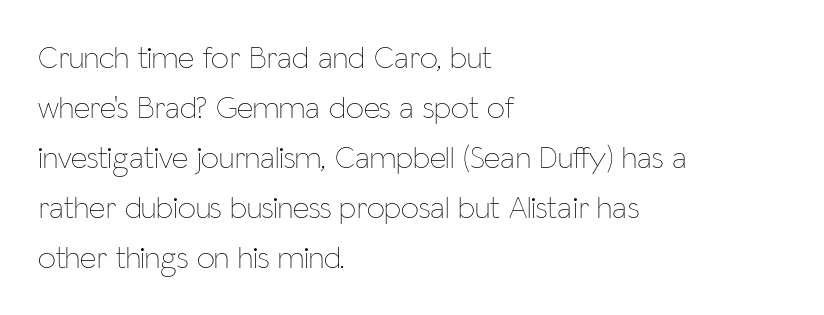
Is the stroke heavy? The answer is a plain regular-or-lighter. Here the glyphs are tracked normally, forming tight word shapes. This is roman type, the default non-slanted kind. Descenders hang freely into open space. Successive baselines arrive at the customary interval. The passage shown is typed in a proportional face where columns would drift.
